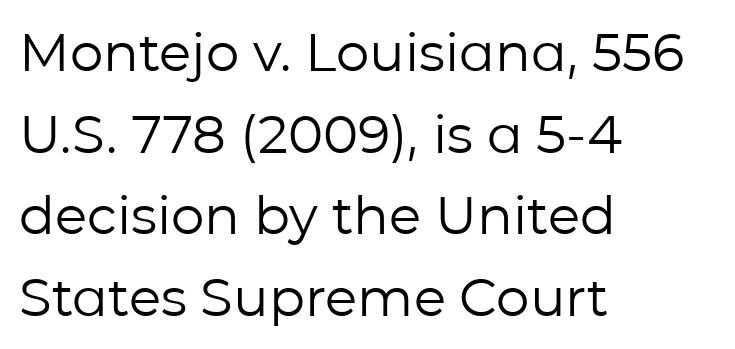
The image shows 53 px regular-weight sans-serif type, upright; set left-aligned, normal line spacing (1.54x), normal letter spacing, not underlined; low stroke contrast and a medium x-height.
